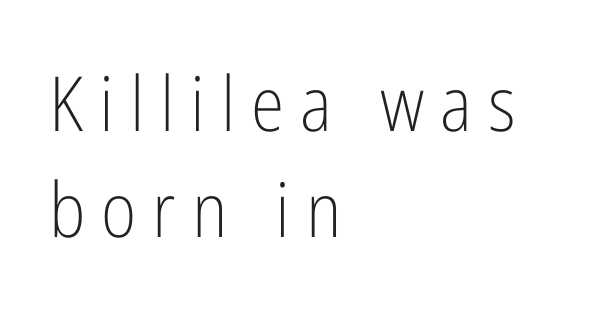
Q: Is the text bold? A: No.
Q: Is the text italic (slanted)? A: No, it is upright.
Q: Is the typeface a serif or a sans-serif typeface? A: Sans-serif.
Q: Is the text underlined? A: No.
Q: How is the paragraph aligned? A: Left-aligned.
Q: Is the spacing between letters normal or unusually wide? A: Unusually wide.
Q: Is the spacing between lines tight, normal or loose? A: Normal.
Q: Width (condensed, normal, or wide)? A: Condensed.
Q: Stroke contrast? A: Low.
Q: x-height? A: Medium.
Q: Monospaced? A: No.
